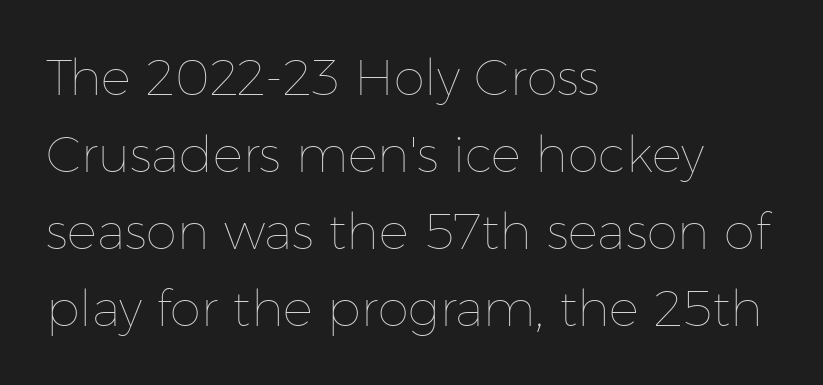
Lines of text with bare space underneath. Every row of glyphs begins at an identical x-position on the left. The face used here is proportionally spaced, like ordinary book or web type. The face used here is rendered with its standard letterfit. Leading: standard. Bold? No — there's no thickening of the strokes.
